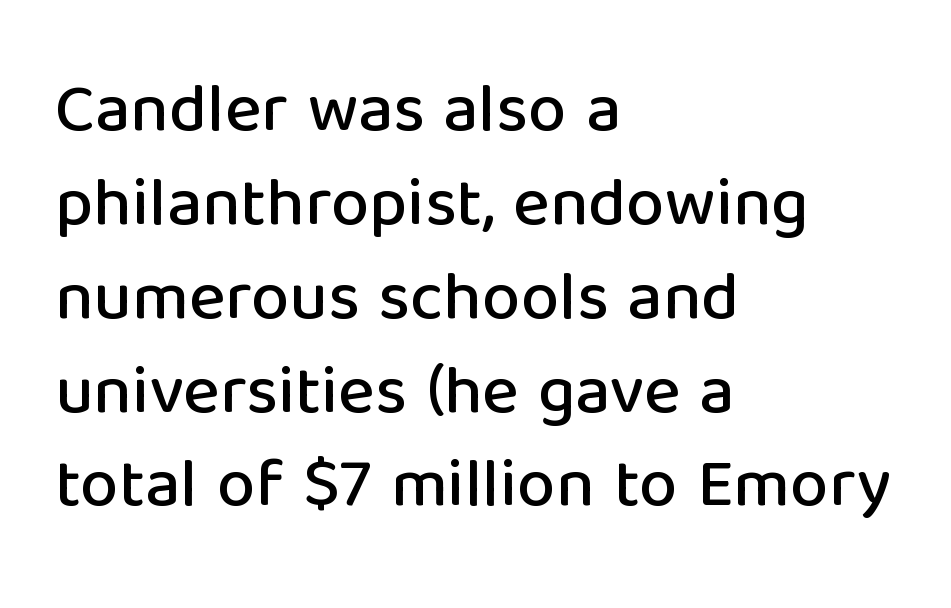
{"serif": "no", "italic": "no", "width": "normal", "stroke_contrast": "low", "x_height": "medium", "monospaced": "no", "underline": "no", "align": "left", "line_spacing": "normal", "line_spacing_ratio": 1.36, "letter_spacing": "normal", "letter_spacing_em": 0.0, "glyph_px": 69}
